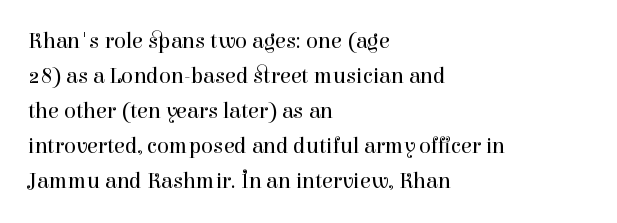
Q: Is the text bold? A: No.
Q: Is the text italic (slanted)? A: No, it is upright.
Q: Is the text underlined? A: No.
Q: How is the paragraph aligned? A: Left-aligned.
Q: Is the spacing between letters normal or unusually wide? A: Normal.
Q: Is the spacing between lines tight, normal or loose? A: Normal.
